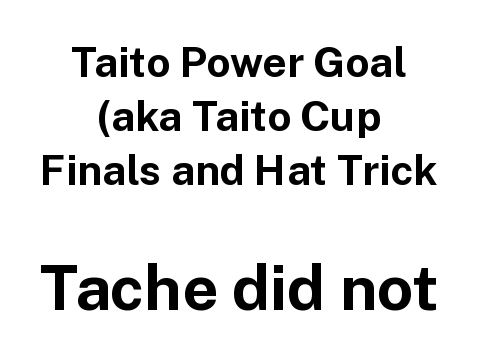
The image shows 63 px bold sans-serif type, upright; set centered, normal line spacing (1.29x), normal letter spacing, not underlined; the second (bottom) block is 1.5x larger; low stroke contrast and a medium x-height.
